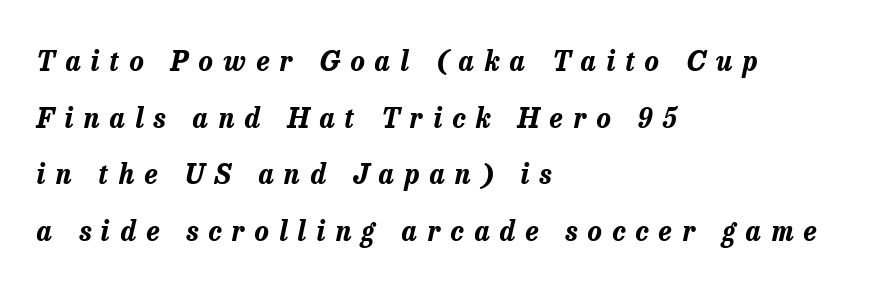
The image shows 27 px bold type, italic (leaning right); set left-aligned, loose line spacing (2.1x), unusually wide letter spacing (+0.38 em), not underlined.
